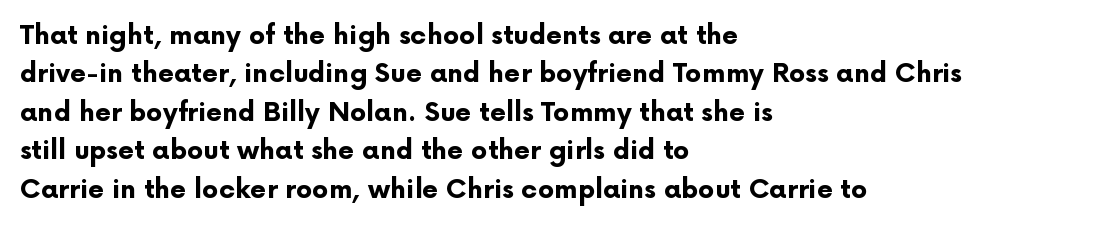
Q: Is the text bold? A: Yes.
Q: Is the text italic (slanted)? A: No, it is upright.
Q: Is the text underlined? A: No.
Q: How is the paragraph aligned? A: Left-aligned.
Q: Is the spacing between letters normal or unusually wide? A: Normal.
Q: Is the spacing between lines tight, normal or loose? A: Normal.
